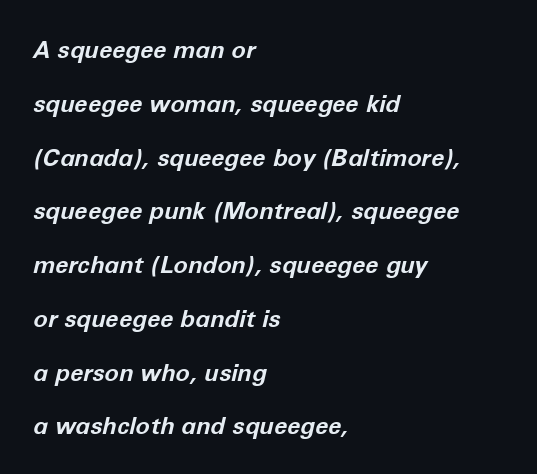
The glyphs look as if they've been sheared to an angle. No word sits above an underline. Students, note that the glyphs here touch the page at normal intervals. The font is running at its bold setting. The ragged edge is on the right, which tells us the setting is flush left. Baseline-to-baseline distance is far greater than the letter height.
